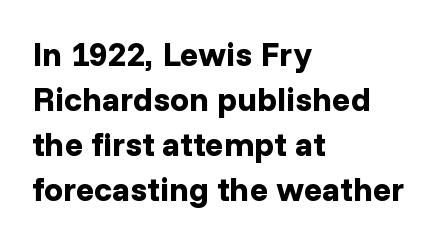
The image shows 34 px bold sans-serif type, upright; set left-aligned, normal line spacing (1.32x), normal letter spacing, not underlined; low stroke contrast and a medium x-height.
